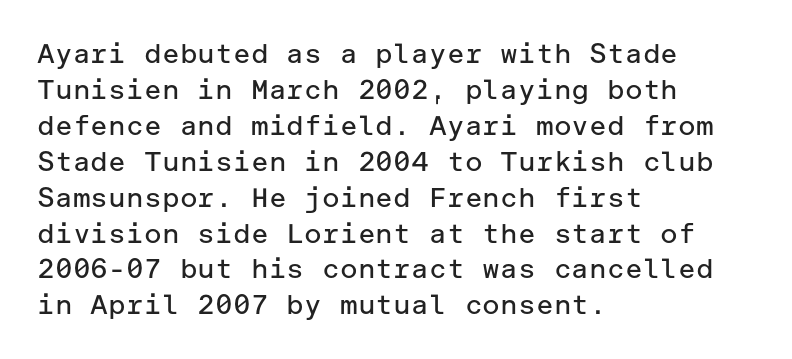
A clean baseline with only descenders dipping below it. The letters stand upright; this is a roman face. The letterforms sit shoulder to shoulder at normal distance. The compositor pushed each line to the left boundary.
